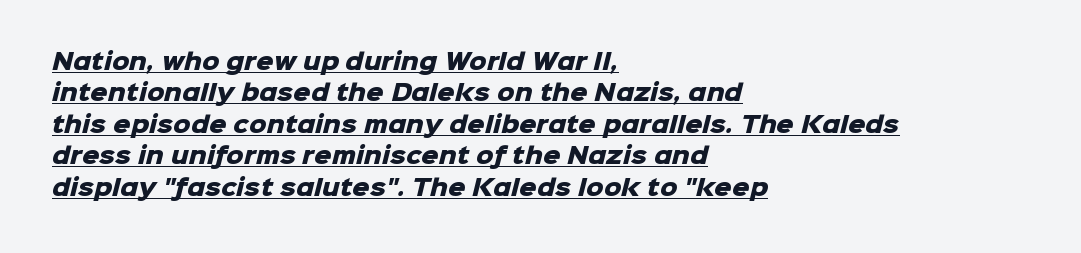
Q: Is the text bold? A: Yes.
Q: Is the text underlined? A: Yes.
Q: How is the paragraph aligned? A: Left-aligned.
Q: Is the spacing between letters normal or unusually wide? A: Normal.
Q: Is the spacing between lines tight, normal or loose? A: Normal.
